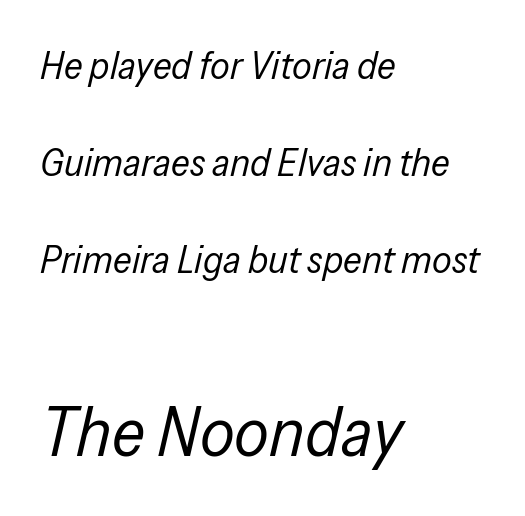
{"italic": "yes", "lean": "right", "slant_degrees": 13, "bold": "no", "weight": "regular", "width": "condensed", "stroke_contrast": "low", "x_height": "medium", "monospaced": "no", "underline": "no", "align": "left", "line_spacing": "loose", "line_spacing_ratio": 2.49, "letter_spacing": "normal", "letter_spacing_em": 0.0, "larger_block": "second", "size_ratio": 1.77, "glyph_px": 69}
